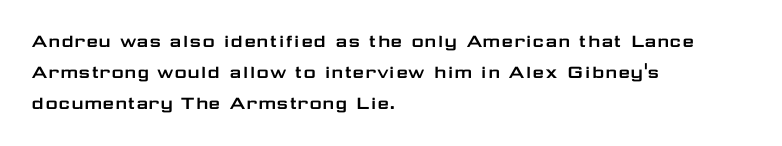
Does the copy run flush right? No — it runs flush left. The specimen reads as upright at a glance. Between one letter and the next there's only the usual sliver of space. The designer left line spacing at the default.
